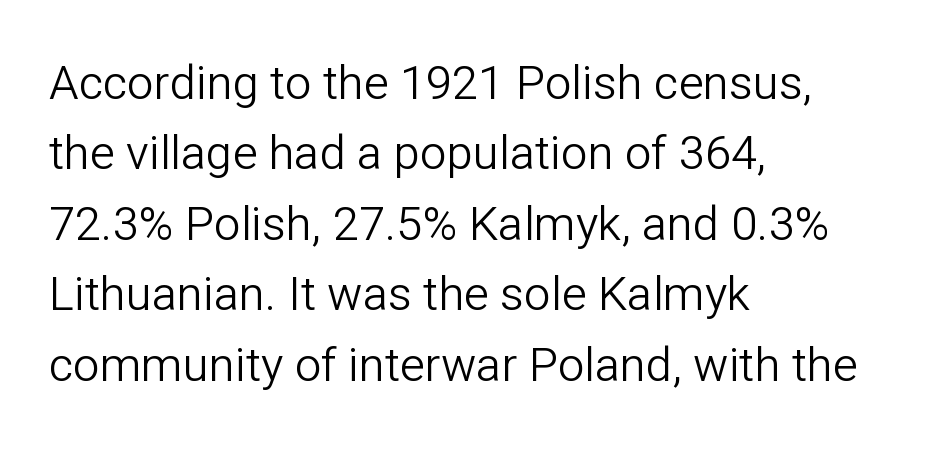
Q: Is the text bold? A: No.
Q: Is the text italic (slanted)? A: No, it is upright.
Q: Is the typeface a serif or a sans-serif typeface? A: Sans-serif.
Q: Is the text underlined? A: No.
Q: How is the paragraph aligned? A: Left-aligned.
Q: Is the spacing between letters normal or unusually wide? A: Normal.
Q: Is the spacing between lines tight, normal or loose? A: Normal.
Q: Width (condensed, normal, or wide)? A: Normal.
Q: Stroke contrast? A: Low.
Q: x-height? A: Medium.
Q: Monospaced? A: No.
